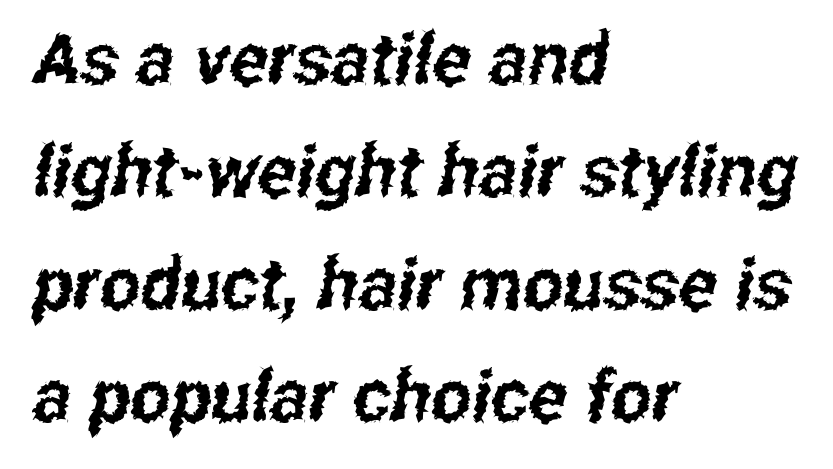
The image shows 72 px condensed sans-serif type; set left-aligned, normal line spacing (1.56x), normal letter spacing, not underlined; low stroke contrast and a medium x-height.
